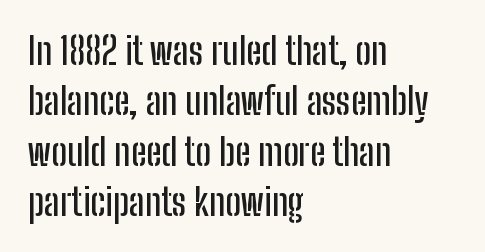
The image shows 37 px condensed sans-serif type, upright; set left-aligned, normal line spacing (1.36x), normal letter spacing, not underlined; low stroke contrast and a medium x-height.
